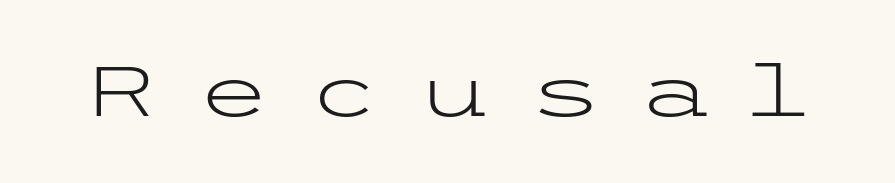
{"serif": "no", "italic": "no", "bold": "no", "weight": "light", "width": "wide", "stroke_contrast": "low", "x_height": "medium", "underline": "no", "letter_spacing": "wide", "letter_spacing_em": 0.48, "glyph_px": 70}
